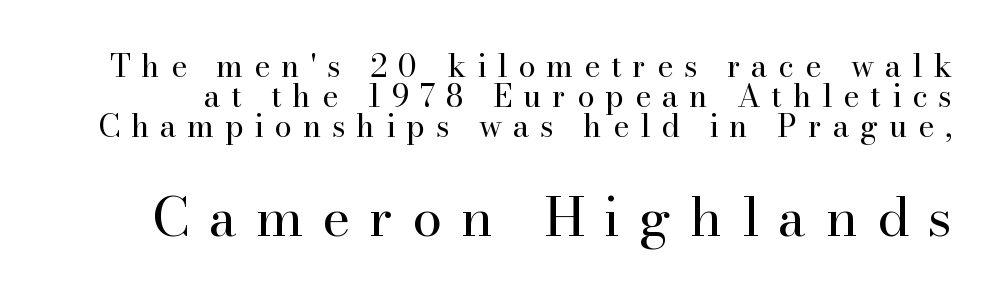
The image shows 54 px regular-weight serif type, upright; set tight line spacing (0.97x), unusually wide letter spacing (+0.35 em), not underlined; the second (bottom) block is 1.74x larger; high stroke contrast and a small x-height.
